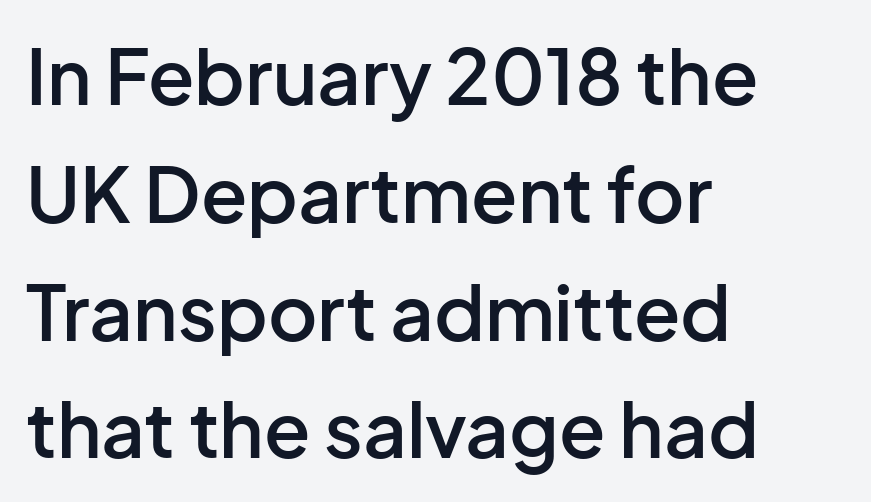
{"serif": "no", "italic": "no", "bold": "semi", "weight": "semibold", "width": "normal", "stroke_contrast": "low", "x_height": "medium", "monospaced": "no", "underline": "no", "align": "left", "line_spacing": "normal", "line_spacing_ratio": 1.55, "letter_spacing": "normal", "letter_spacing_em": 0.0, "glyph_px": 76}
